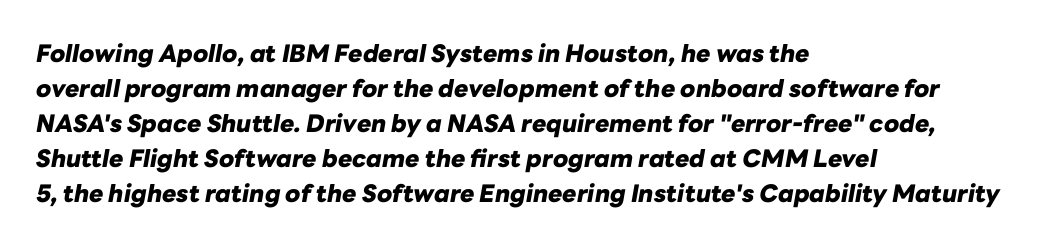
The letters are bold, with thick, heavy strokes. The rendering keeps characters at their native spacing. Leading: standard. The text block is weighted toward the left margin, trailing off unevenly rightward. The passage shown leans; its letterforms are oblique. The baseline area is clear.
